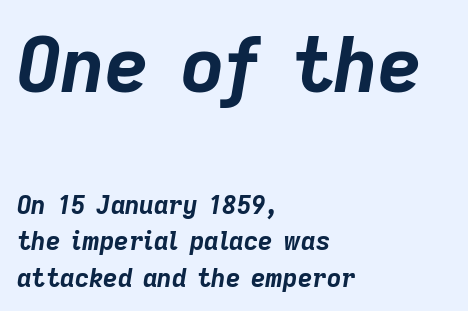
Q: Is the text bold? A: Yes.
Q: Is the text italic (slanted)? A: Yes, it leans right by about 9 degrees.
Q: Is the text underlined? A: No.
Q: How is the paragraph aligned? A: Left-aligned.
Q: Is the spacing between letters normal or unusually wide? A: Normal.
Q: Is the spacing between lines tight, normal or loose? A: Normal.
Q: Which block of text is set in a larger size, the first (top) or the second (bottom)? A: The first (top) one.
Q: Width (condensed, normal, or wide)? A: Normal.
Q: Stroke contrast? A: Low.
Q: x-height? A: Medium.
Q: Monospaced? A: No.
